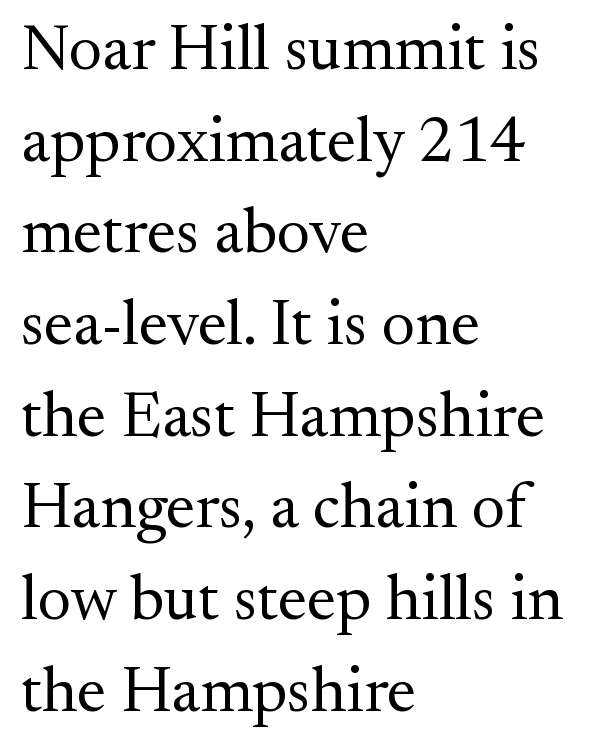
Q: Is the text bold? A: No.
Q: Is the text italic (slanted)? A: No, it is upright.
Q: Is the typeface a serif or a sans-serif typeface? A: Serif.
Q: Is the text underlined? A: No.
Q: How is the paragraph aligned? A: Left-aligned.
Q: Is the spacing between letters normal or unusually wide? A: Normal.
Q: Is the spacing between lines tight, normal or loose? A: Normal.
Q: Width (condensed, normal, or wide)? A: Normal.
Q: Stroke contrast? A: Medium.
Q: x-height? A: Small.
Q: Monospaced? A: No.
